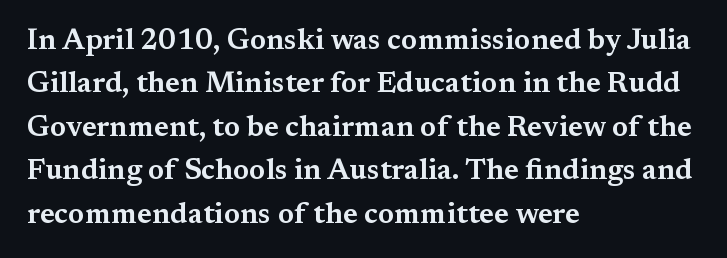
In terms of letterspacing, this is plain default setting. Do the characters align in a grid? No, the font is proportional. You can tell from the footed stems that serif type was used. Rendered with straight, roman letterforms. Has an underline been added? It has not.
